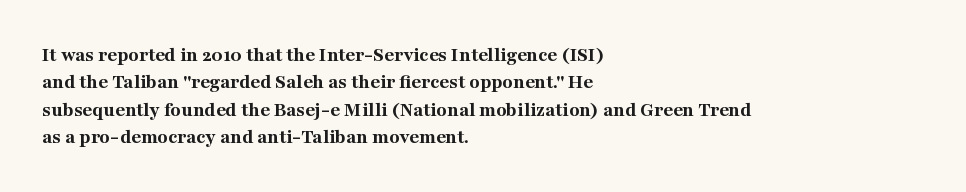
The rendering anchors every line to the left-hand side. This is the regular roman posture of the typeface. A normal amount of white space separates one row of letters from the next. The face used here is rendered with its standard letterfit. A clean baseline with only descenders dipping below it. The sample has been set heavy, in full bold.
